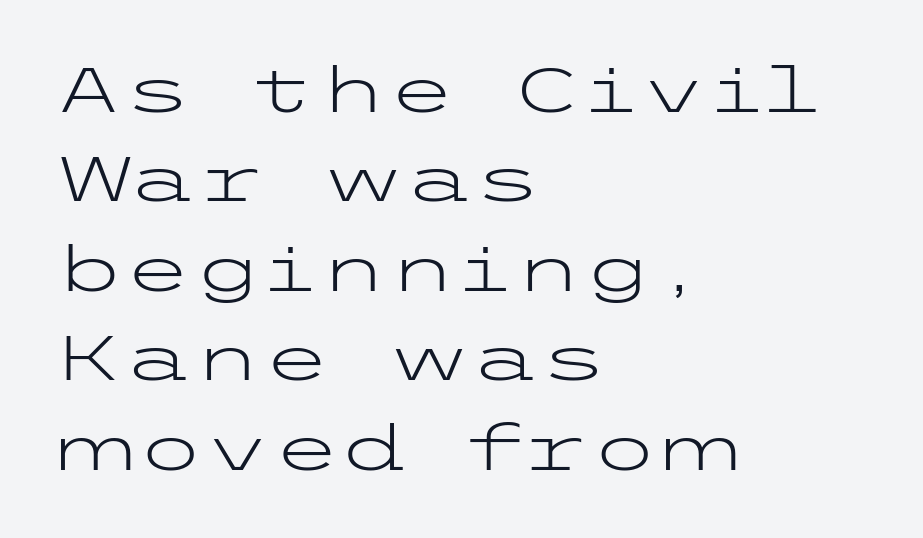
{"serif": "no", "italic": "no", "bold": "no", "weight": "light", "width": "wide", "stroke_contrast": "low", "x_height": "medium", "underline": "no", "align": "left", "line_spacing": "normal", "line_spacing_ratio": 1.42, "letter_spacing": "normal", "letter_spacing_em": 0.0, "glyph_px": 63}
